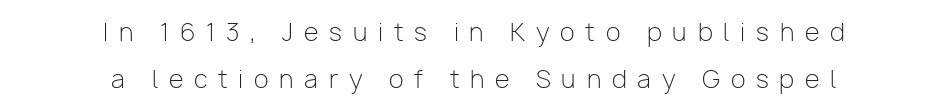
The image shows 24 px text type, upright; set centered, loose line spacing (1.95x), unusually wide letter spacing (+0.45 em), not underlined.
